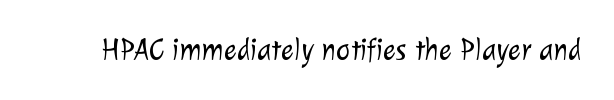
Q: Is the text bold? A: No.
Q: Is the typeface a serif or a sans-serif typeface? A: Sans-serif.
Q: Is the text underlined? A: No.
Q: Is the spacing between letters normal or unusually wide? A: Normal.
Q: Width (condensed, normal, or wide)? A: Normal.
Q: Stroke contrast? A: Low.
Q: x-height? A: Medium.
Q: Monospaced? A: No.
